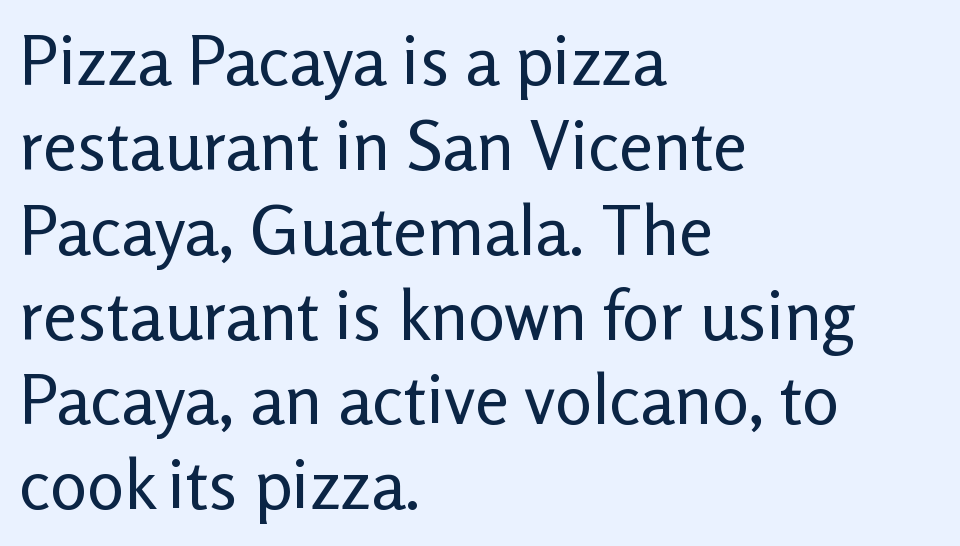
Q: Is the text bold? A: No.
Q: Is the text italic (slanted)? A: No, it is upright.
Q: Is the typeface a serif or a sans-serif typeface? A: Sans-serif.
Q: Is the text underlined? A: No.
Q: How is the paragraph aligned? A: Left-aligned.
Q: Is the spacing between letters normal or unusually wide? A: Normal.
Q: Width (condensed, normal, or wide)? A: Normal.
Q: Stroke contrast? A: Low.
Q: x-height? A: Medium.
Q: Monospaced? A: No.
